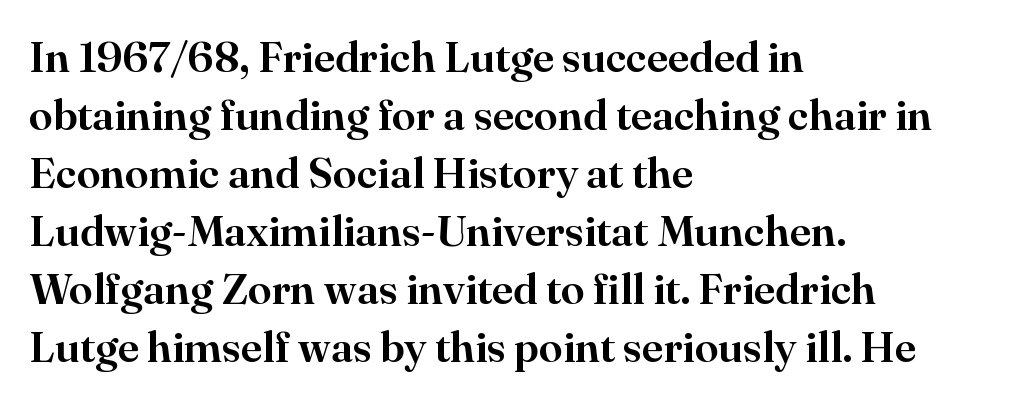
Type without underlining. The lettering holds an erect, upright posture throughout. Teacher's note: observe the even left margin — that is flush-left alignment. These lines are rendered in a variable-pitch font. The type is set solid horizontally, with unmodified tracking.
